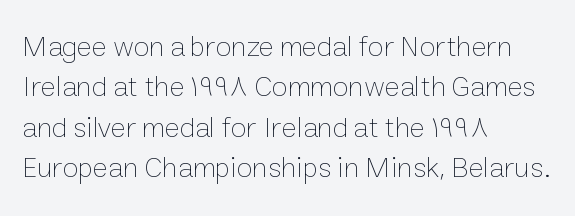
{"italic": "no", "bold": "no", "weight": "thin", "width": "normal", "stroke_contrast": "low", "x_height": "medium", "monospaced": "no", "underline": "no", "align": "left", "line_spacing": "normal", "line_spacing_ratio": 1.39, "letter_spacing": "normal", "letter_spacing_em": 0.0, "glyph_px": 29}
